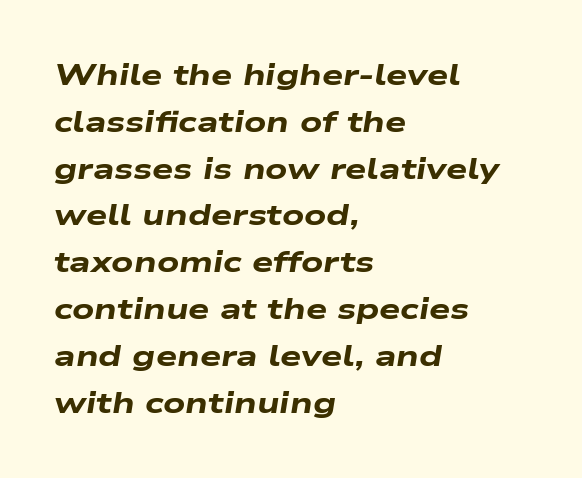
The image shows 30 px heavy, wide type, italic (leaning right); set left-aligned, normal line spacing (1.56x), normal letter spacing, not underlined; low stroke contrast and a medium x-height.
